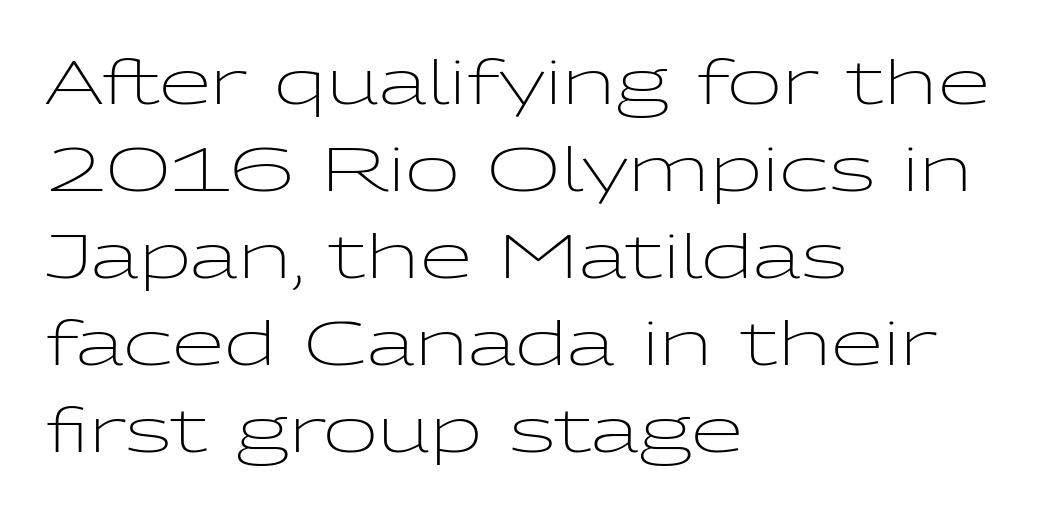
Underlining? Definitely not there. The lettering holds an erect, upright posture throughout. The leading is moderate, giving the passage an even texture. Glyph-to-glyph distance matches everyday printed text. Every row of glyphs begins at an identical x-position on the left.
